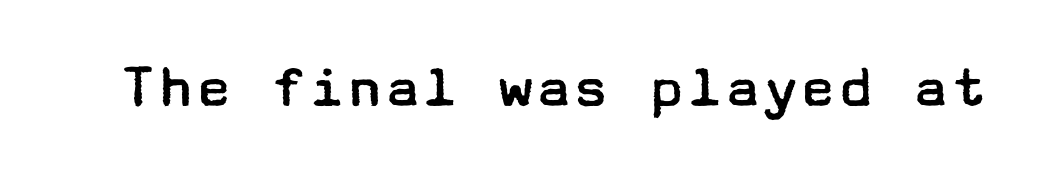
Style check: upright. The line texture is even and compact thanks to regular tracking. Regarding serifs, this sample does without them. Each stroke keeps to a modest, everyday thickness or less.
